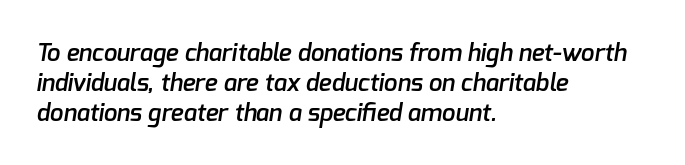
As a designer I'd log this as weight 600, semibold. Underline: absent. Standard letterfit; no display-style spreading of the glyphs. Notice how the passage keeps a crisp vertical edge on the left only.
